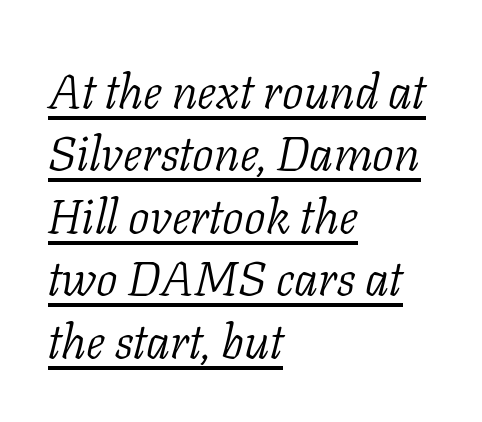
Q: Is the text bold? A: No.
Q: Is the text italic (slanted)? A: Yes, it leans right by about 11 degrees.
Q: Is the typeface a serif or a sans-serif typeface? A: Serif.
Q: Is the text underlined? A: Yes.
Q: How is the paragraph aligned? A: Left-aligned.
Q: Is the spacing between letters normal or unusually wide? A: Normal.
Q: Is the spacing between lines tight, normal or loose? A: Normal.
Q: Width (condensed, normal, or wide)? A: Normal.
Q: Stroke contrast? A: Low.
Q: x-height? A: Medium.
Q: Monospaced? A: No.
